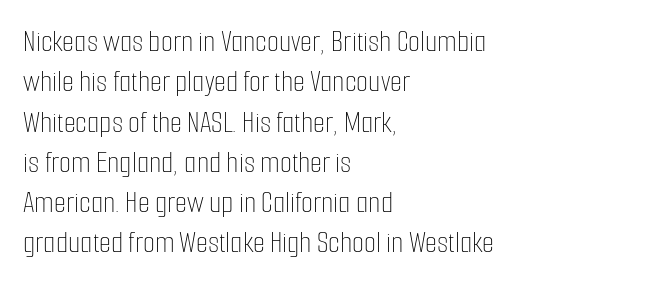
The tracking reads as untouched default to a designer's eye. The letters stand straight up with perfectly vertical stems. Think of a printed novel: that variable character pitch is what you see here. The strokes carry an ordinary text weight at most.
